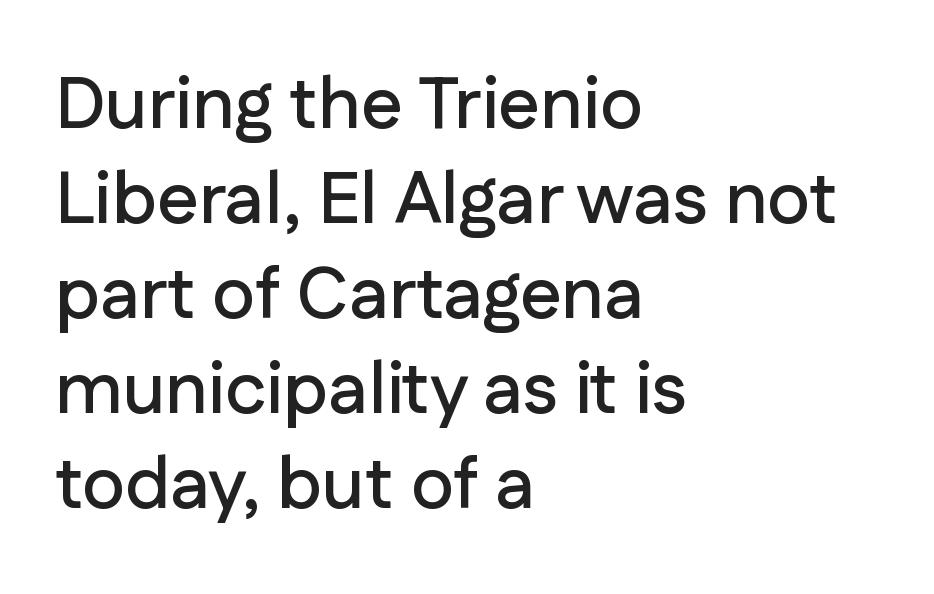
Check the space under the baseline: it is left empty. Every row of glyphs begins at an identical x-position on the left. The type is set solid horizontally, with unmodified tracking. These lines are rendered in a variable-pitch font. You can tell it's not italic because the verticals are truly vertical. Serif or sans? Sans — the stroke terminals are bare.
